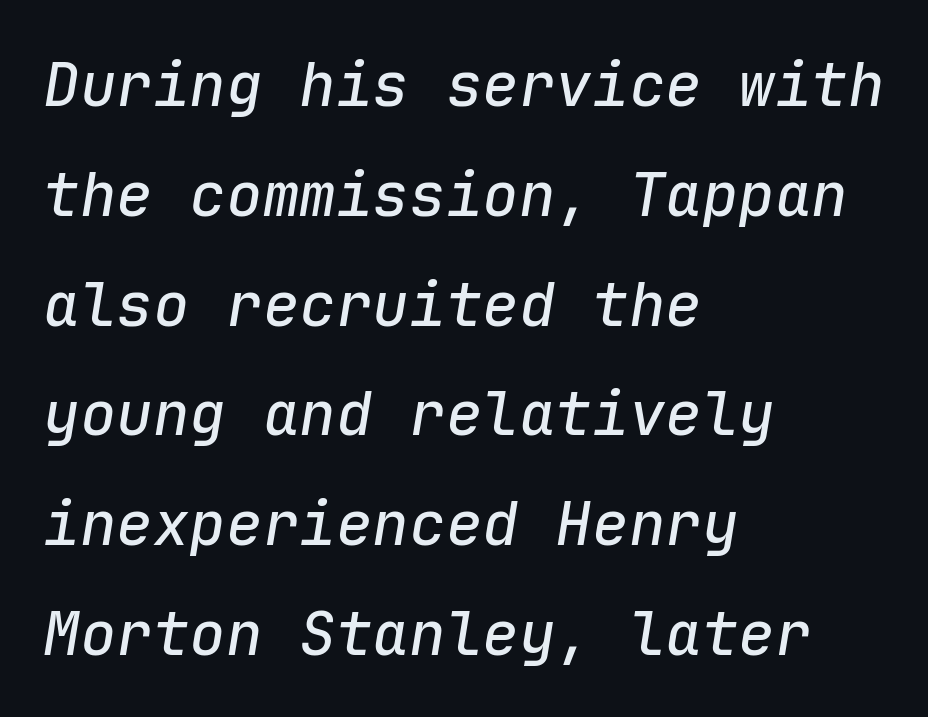
The image shows 61 px text type, italic (leaning right), monospaced; set left-aligned, line spacing 1.8x, normal letter spacing, not underlined; low stroke contrast and a medium x-height.
